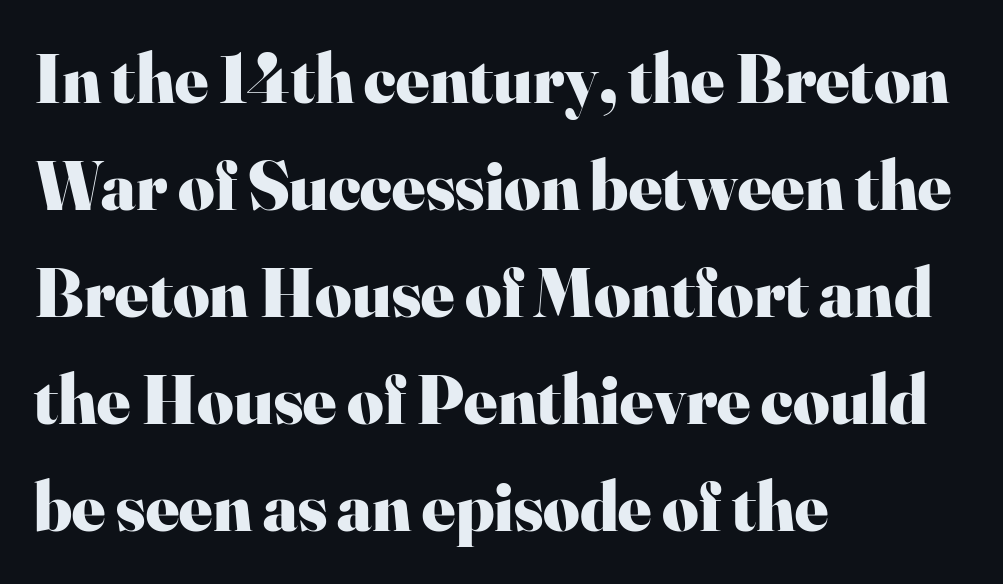
The image shows 70 px heavy serif type, upright; set left-aligned, normal line spacing (1.53x), normal letter spacing, not underlined; high stroke contrast and a small x-height.
